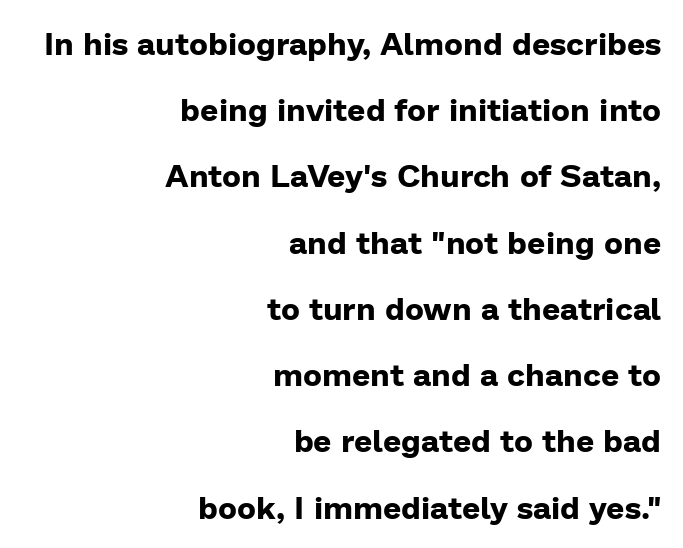
The image shows 32 px bold sans-serif type, upright; set right-aligned, loose line spacing (2.07x), normal letter spacing, not underlined; low stroke contrast and a medium x-height.
